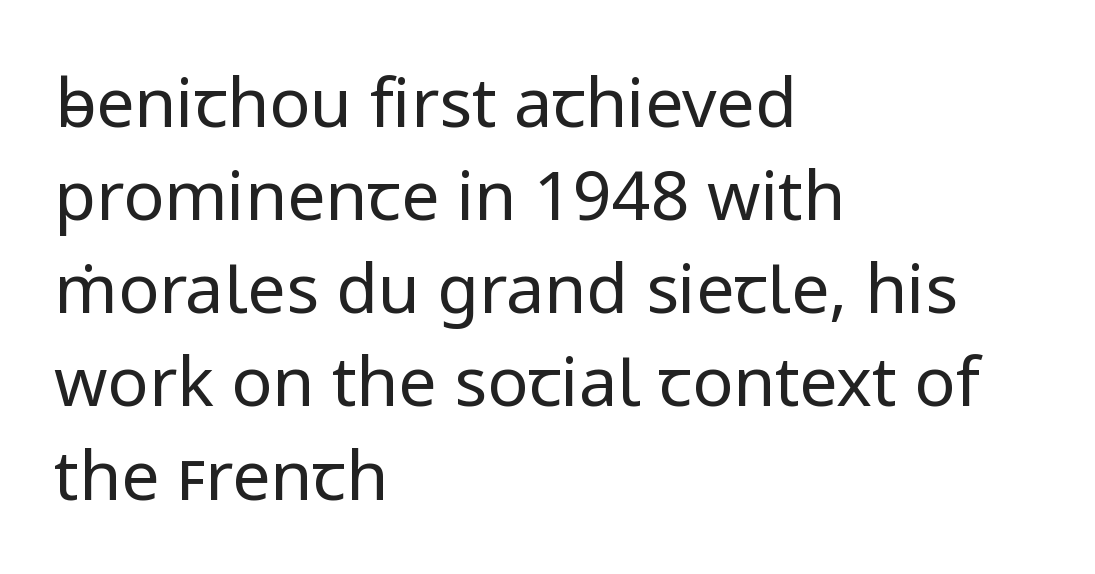
{"serif": "no", "italic": "no", "bold": "no", "weight": "regular", "width": "normal", "stroke_contrast": "low", "x_height": "medium", "monospaced": "no", "underline": "no", "align": "left", "line_spacing": "normal", "line_spacing_ratio": 1.37, "letter_spacing": "normal", "letter_spacing_em": 0.0, "glyph_px": 68}
